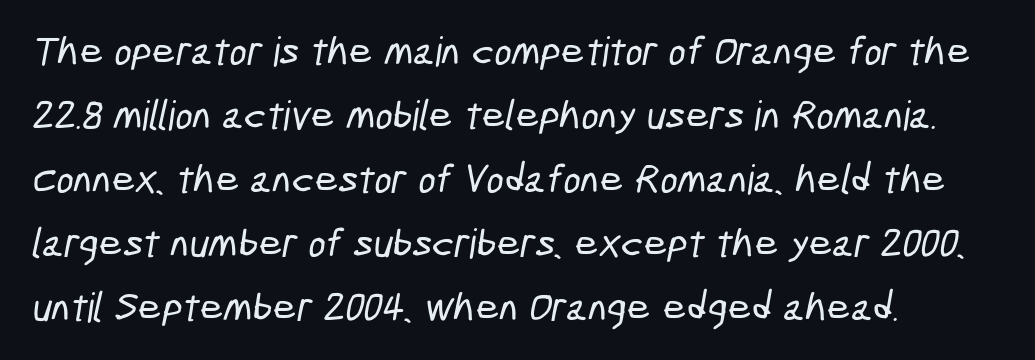
The image shows 41 px condensed sans-serif type; set left-aligned, normal line spacing (1.56x), normal letter spacing, not underlined; low stroke contrast and a medium x-height.
